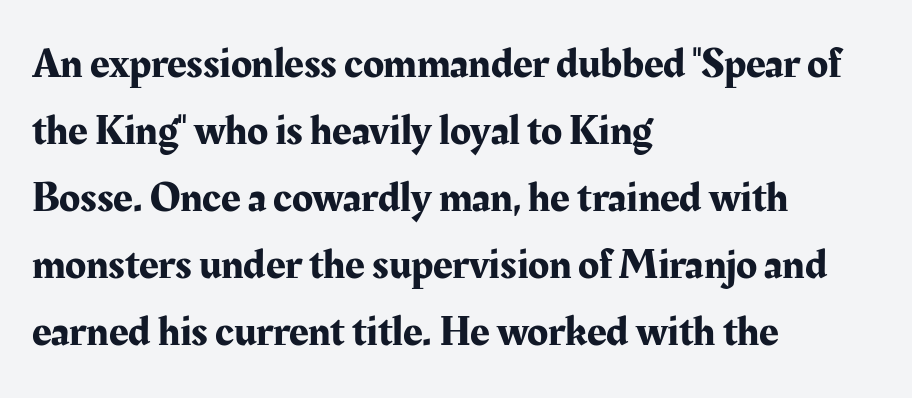
Yep, those are serifs on the letters. Just letters on the line, the space beneath them empty. The passage shown has conventional tracking throughout. This block has exactly the height ordinary leading produces. The rag falls on the right side of this text block. Quick note: not italic, upright.
